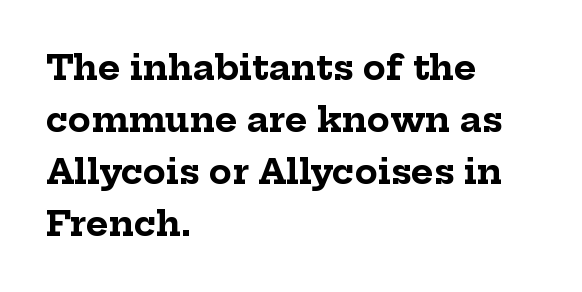
The image shows 34 px bold serif type, upright; set left-aligned, normal line spacing (1.53x), normal letter spacing, not underlined; low stroke contrast and a medium x-height.
